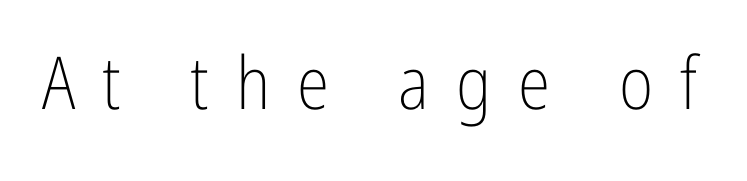
{"serif": "no", "italic": "no", "bold": "no", "weight": "light", "width": "condensed", "stroke_contrast": "low", "x_height": "medium", "monospaced": "no", "underline": "no", "letter_spacing": "wide", "letter_spacing_em": 0.37, "glyph_px": 73}
